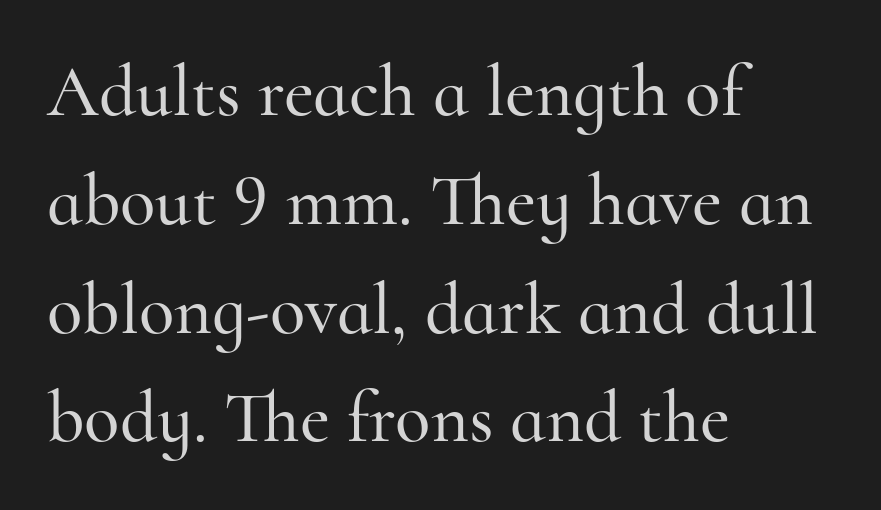
Vertical spacing — default. Every row of glyphs begins at an identical x-position on the left. Descenders hang freely into open space. Stroke terminals: seriffed.
